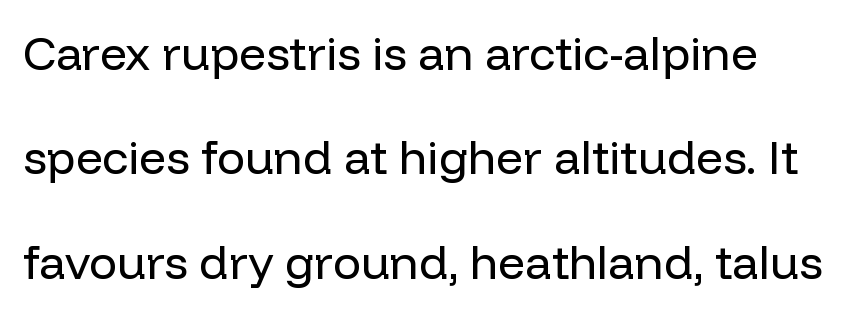
{"serif": "no", "italic": "no", "bold": "no", "weight": "regular", "width": "normal", "stroke_contrast": "low", "x_height": "medium", "monospaced": "no", "underline": "no", "line_spacing": "loose", "line_spacing_ratio": 2.22, "letter_spacing": "normal", "letter_spacing_em": 0.0, "glyph_px": 47}
